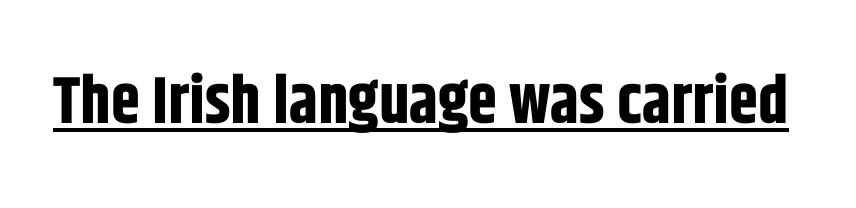
Check where the strokes stop: nothing finishes them off — pure sans. Caption: bold face, heavy strokes. Character widths vary here, with narrow letters taking less room than wide ones. Emphasis is given by a line drawn under the lettering. Notice how the stems are strictly vertical — no italics here.
